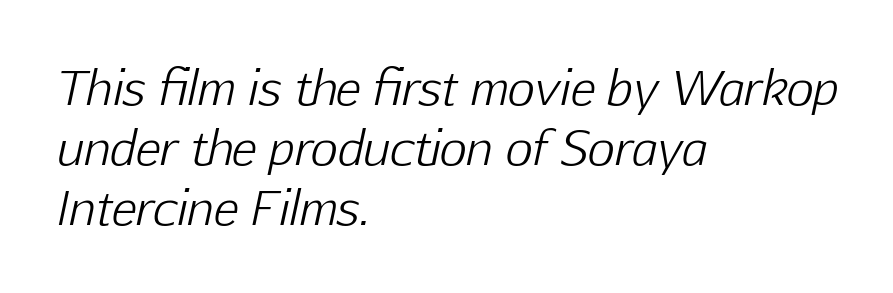
Is the letter spacing exaggerated? No — it looks like the ordinary default. Is the type slanted? Yes — the strokes lean at a clear angle. What's the leading like? Ordinary, nothing unusual. Horizontally, the lines are justified to the leading edge only.
